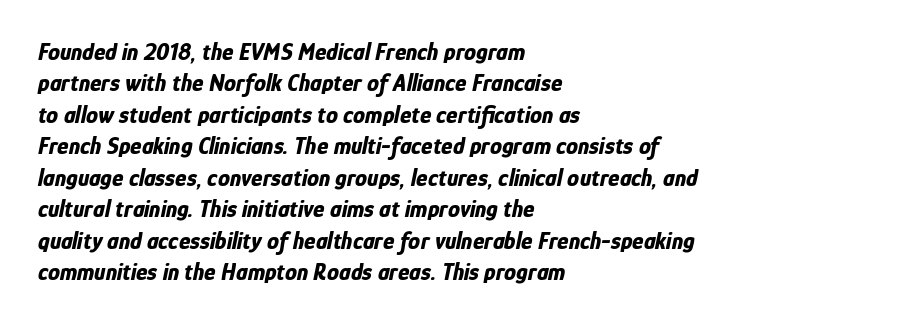
The passage shown stacks its lines at a standard gap. Compared with ordinary roman type, these characters are visibly tilted. Set as a true bold cut, around the 700 mark. Compared with typical body copy, the letter spacing here is the same. Glance below the letters and you will spot only blank space.
